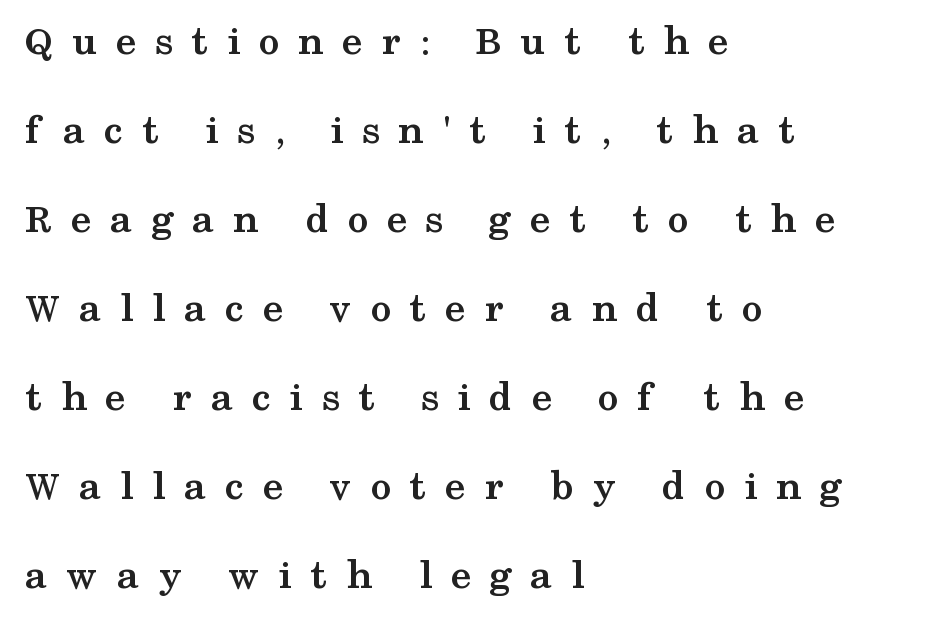
Q: Is the text bold? A: Yes.
Q: Is the text italic (slanted)? A: No, it is upright.
Q: Is the typeface a serif or a sans-serif typeface? A: Serif.
Q: Is the text underlined? A: No.
Q: How is the paragraph aligned? A: Left-aligned.
Q: Is the spacing between letters normal or unusually wide? A: Unusually wide.
Q: Is the spacing between lines tight, normal or loose? A: Loose.
Q: Width (condensed, normal, or wide)? A: Wide.
Q: Stroke contrast? A: Medium.
Q: x-height? A: Medium.
Q: Monospaced? A: No.
